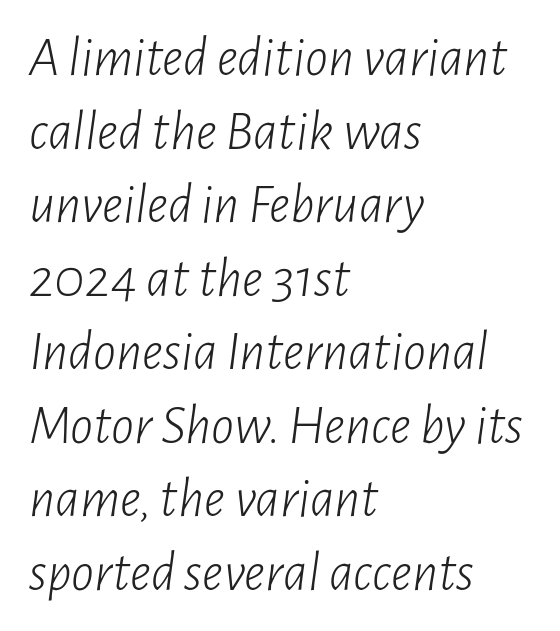
The image shows 57 px light, condensed type, italic (leaning right); set left-aligned, normal line spacing (1.29x), normal letter spacing, not underlined; low stroke contrast and a medium x-height.
